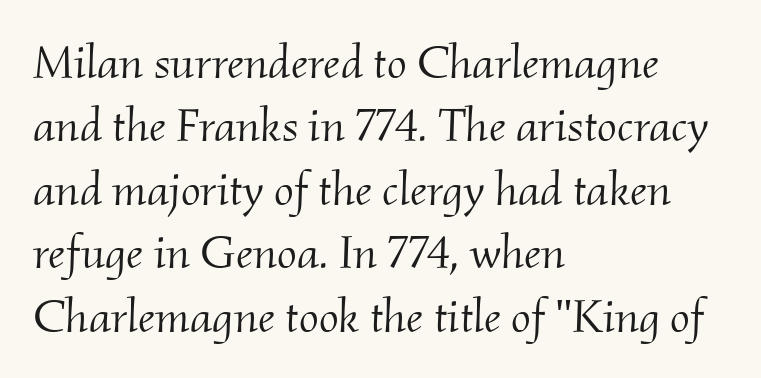
{"serif": "yes", "italic": "yes", "lean": "right", "slant_degrees": 2, "bold": "no", "weight": "light", "width": "normal", "stroke_contrast": "medium", "x_height": "small", "monospaced": "no", "underline": "no", "align": "left", "line_spacing": "normal", "line_spacing_ratio": 1.35, "letter_spacing": "normal", "letter_spacing_em": 0.0, "glyph_px": 47}
